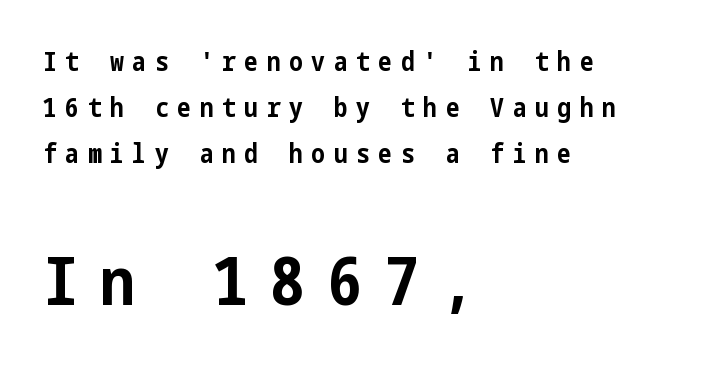
Q: Is the text bold? A: Yes.
Q: Is the text italic (slanted)? A: No, it is upright.
Q: Is the typeface a serif or a sans-serif typeface? A: Sans-serif.
Q: Is the text underlined? A: No.
Q: How is the paragraph aligned? A: Left-aligned.
Q: Is the spacing between letters normal or unusually wide? A: Unusually wide.
Q: Which block of text is set in a larger size, the first (top) or the second (bottom)? A: The second (bottom) one.
Q: Width (condensed, normal, or wide)? A: Condensed.
Q: Stroke contrast? A: Low.
Q: x-height? A: Medium.
